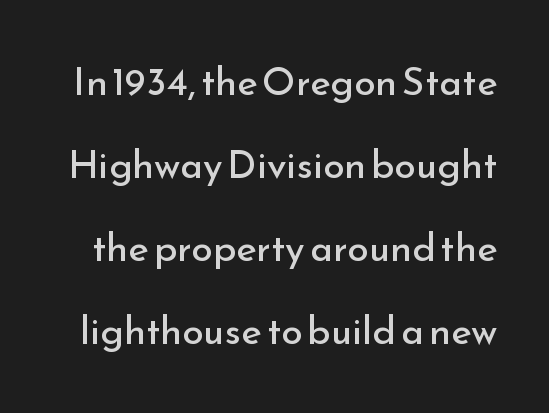
{"serif": "no", "italic": "no", "bold": "no", "weight": "regular", "width": "normal", "stroke_contrast": "low", "x_height": "small", "monospaced": "no", "underline": "no", "line_spacing": "loose", "line_spacing_ratio": 2.13, "letter_spacing": "normal", "letter_spacing_em": 0.0, "glyph_px": 39}
